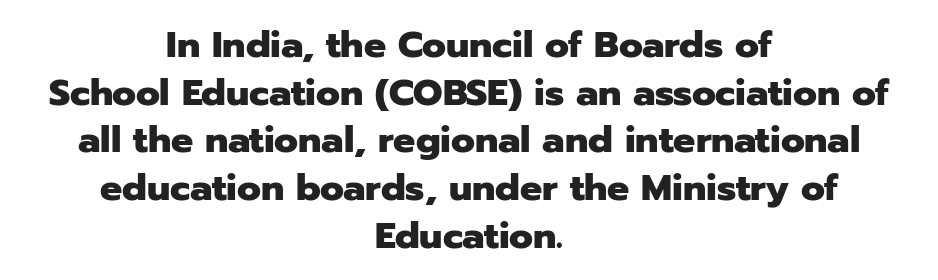
Q: Is the text bold? A: Yes.
Q: Is the text italic (slanted)? A: No, it is upright.
Q: Is the typeface a serif or a sans-serif typeface? A: Sans-serif.
Q: Is the text underlined? A: No.
Q: How is the paragraph aligned? A: Centered.
Q: Is the spacing between letters normal or unusually wide? A: Normal.
Q: Is the spacing between lines tight, normal or loose? A: Normal.
Q: Width (condensed, normal, or wide)? A: Normal.
Q: Stroke contrast? A: Low.
Q: x-height? A: Medium.
Q: Monospaced? A: No.
